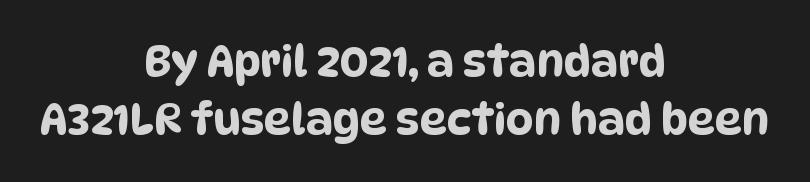
The image shows 43 px condensed sans-serif type; set centered, normal line spacing (1.35x), normal letter spacing, not underlined; low stroke contrast and a large x-height.
